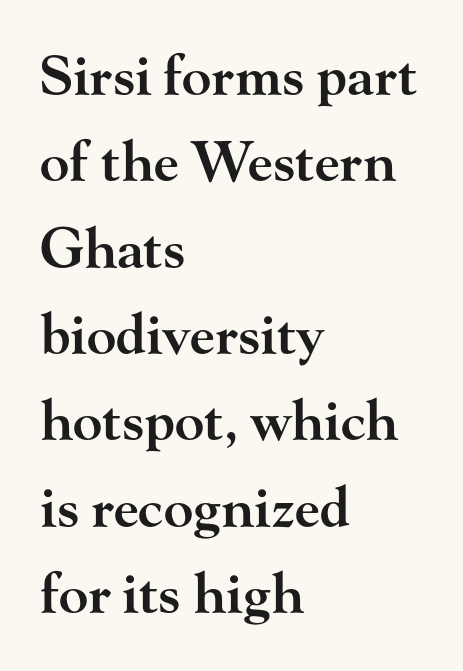
The image shows 55 px semibold, wide serif type, upright; set left-aligned, normal line spacing (1.57x), normal letter spacing, not underlined; high stroke contrast and a small x-height.
